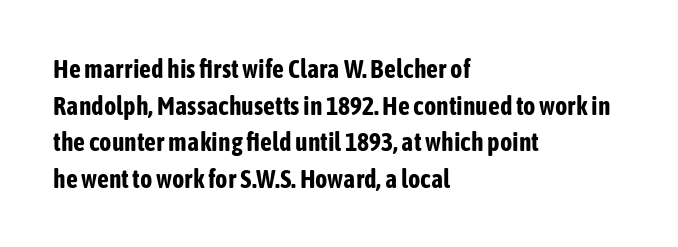
{"italic": "no", "bold": "yes", "underline": "no", "align": "left", "line_spacing": "normal", "line_spacing_ratio": 1.41, "letter_spacing": "normal", "letter_spacing_em": 0.0, "glyph_px": 26}
